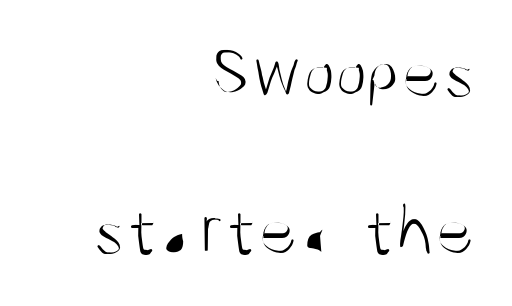
{"serif": "no", "italic": "no", "bold": "no", "weight": "light", "width": "condensed", "stroke_contrast": "medium", "x_height": "large", "monospaced": "no", "underline": "no", "align": "right", "line_spacing": "loose", "line_spacing_ratio": 2.09, "letter_spacing": "normal", "letter_spacing_em": 0.0, "glyph_px": 75}
